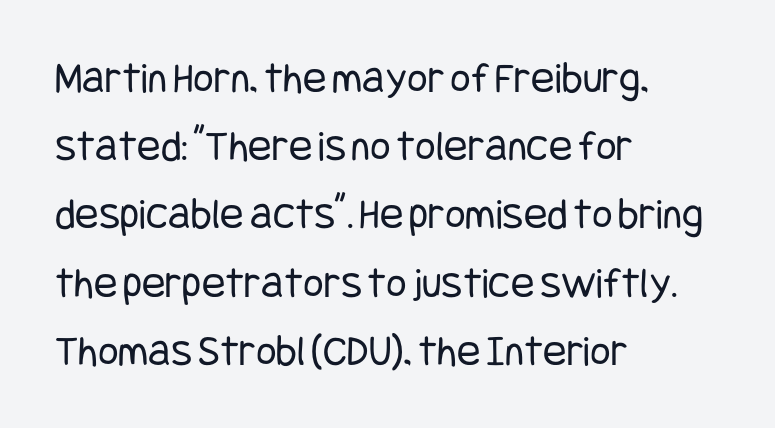
Q: Is the text bold? A: No.
Q: Is the text italic (slanted)? A: No, it is upright.
Q: Is the typeface a serif or a sans-serif typeface? A: Sans-serif.
Q: Is the text underlined? A: No.
Q: How is the paragraph aligned? A: Left-aligned.
Q: Is the spacing between letters normal or unusually wide? A: Normal.
Q: Is the spacing between lines tight, normal or loose? A: Normal.
Q: Width (condensed, normal, or wide)? A: Condensed.
Q: Stroke contrast? A: Low.
Q: x-height? A: Large.
